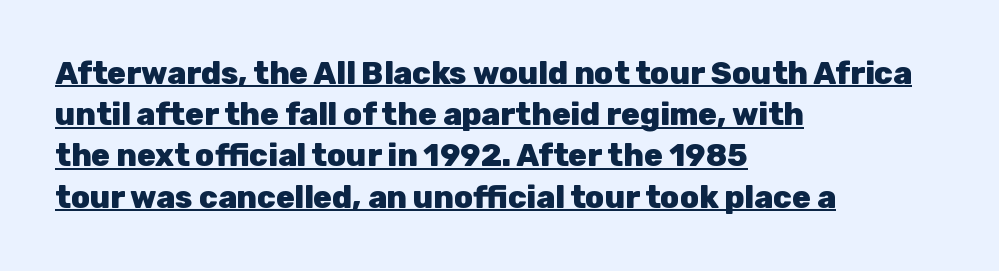
Q: Is the text bold? A: Yes.
Q: Is the text italic (slanted)? A: No, it is upright.
Q: Is the typeface a serif or a sans-serif typeface? A: Sans-serif.
Q: Is the text underlined? A: Yes.
Q: How is the paragraph aligned? A: Left-aligned.
Q: Is the spacing between letters normal or unusually wide? A: Normal.
Q: Is the spacing between lines tight, normal or loose? A: Normal.
Q: Width (condensed, normal, or wide)? A: Normal.
Q: Stroke contrast? A: Low.
Q: x-height? A: Medium.
Q: Monospaced? A: No.
